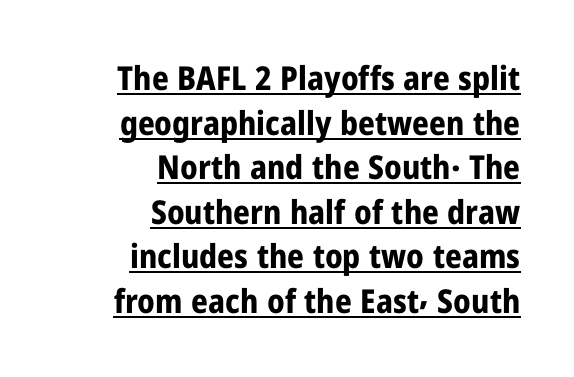
{"serif": "no", "italic": "no", "bold": "yes", "weight": "bold", "width": "condensed", "stroke_contrast": "low", "x_height": "medium", "monospaced": "no", "underline": "yes", "align": "right", "line_spacing": "normal", "line_spacing_ratio": 1.35, "letter_spacing": "normal", "letter_spacing_em": 0.0, "glyph_px": 33}
